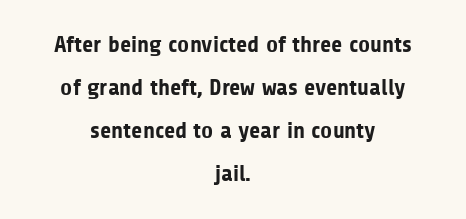
How are the letters spaced? Ordinarily, with no added tracking. The strip under each line holds only bare page. Its strokes are broad and dark, the hallmark of bold type. Does the lettering tilt? It doesn't — this is upright. Neither beginnings nor endings align; midpoints do.
